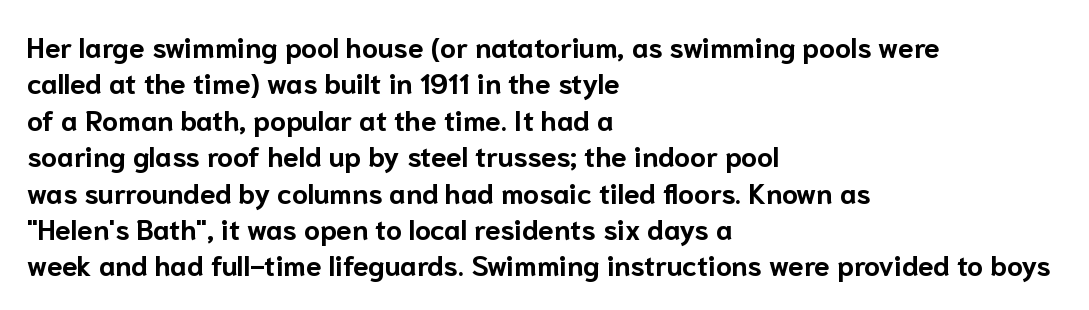
Q: Is the text bold? A: Yes.
Q: Is the text italic (slanted)? A: No, it is upright.
Q: Is the typeface a serif or a sans-serif typeface? A: Sans-serif.
Q: Is the text underlined? A: No.
Q: How is the paragraph aligned? A: Left-aligned.
Q: Is the spacing between letters normal or unusually wide? A: Normal.
Q: Is the spacing between lines tight, normal or loose? A: Normal.
Q: Width (condensed, normal, or wide)? A: Normal.
Q: Stroke contrast? A: Low.
Q: x-height? A: Medium.
Q: Monospaced? A: No.
